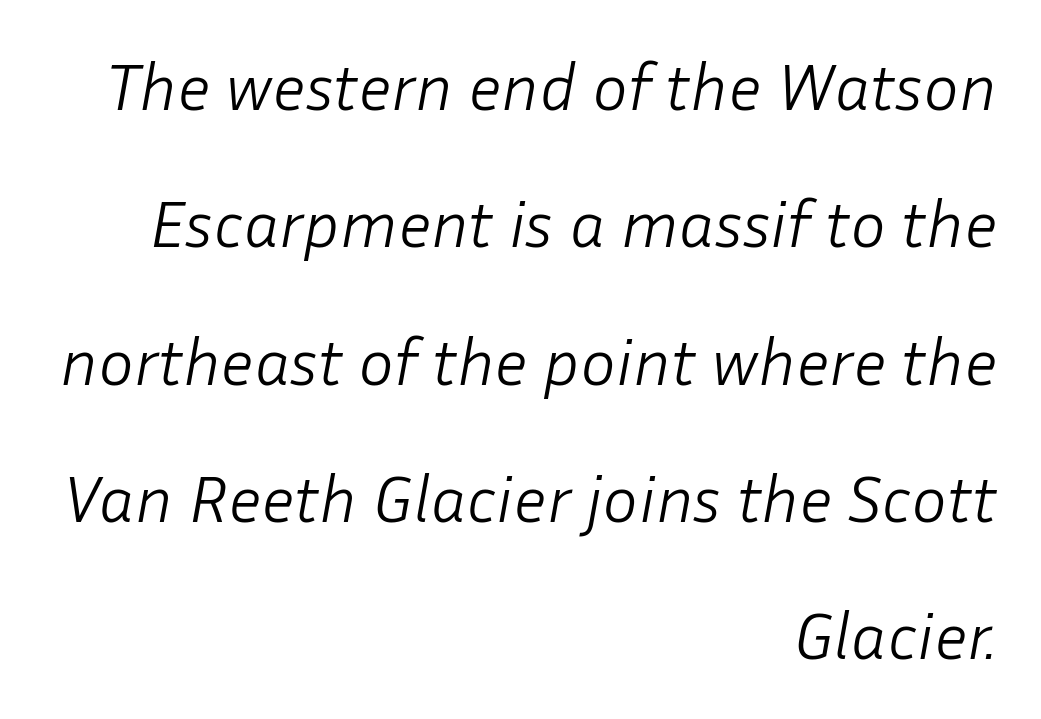
{"italic": "yes", "lean": "right", "slant_degrees": 10, "bold": "no", "weight": "light", "width": "normal", "stroke_contrast": "low", "x_height": "medium", "monospaced": "no", "underline": "no", "align": "right", "line_spacing": "loose", "line_spacing_ratio": 2.05, "letter_spacing": "normal", "letter_spacing_em": 0.0, "glyph_px": 67}
